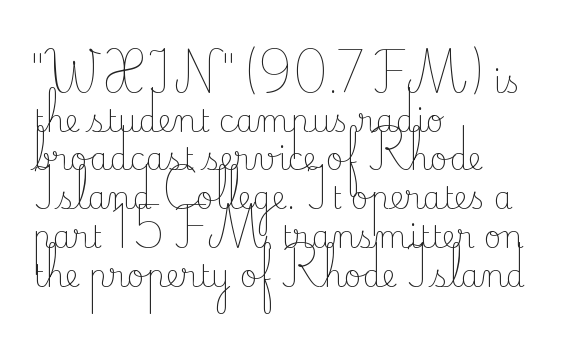
The image shows 31 px light serif type, upright; set left-aligned, normal line spacing (1.25x), normal letter spacing, not underlined; low stroke contrast and a small x-height.
